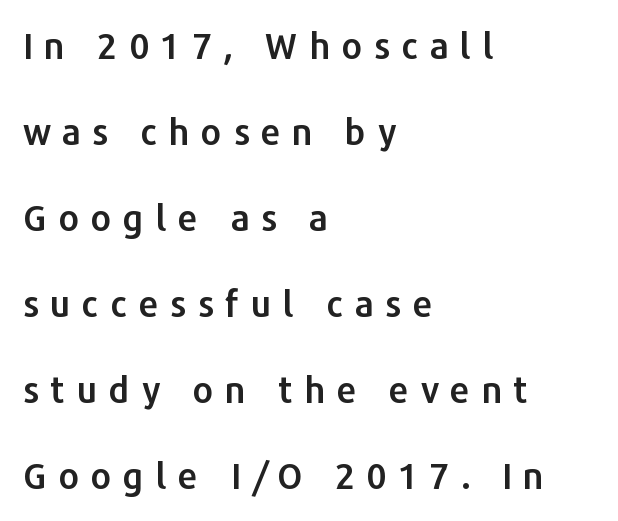
{"serif": "no", "italic": "no", "width": "normal", "stroke_contrast": "low", "x_height": "medium", "monospaced": "no", "underline": "no", "align": "left", "line_spacing": "loose", "line_spacing_ratio": 2.39, "letter_spacing": "wide", "letter_spacing_em": 0.31, "glyph_px": 36}
